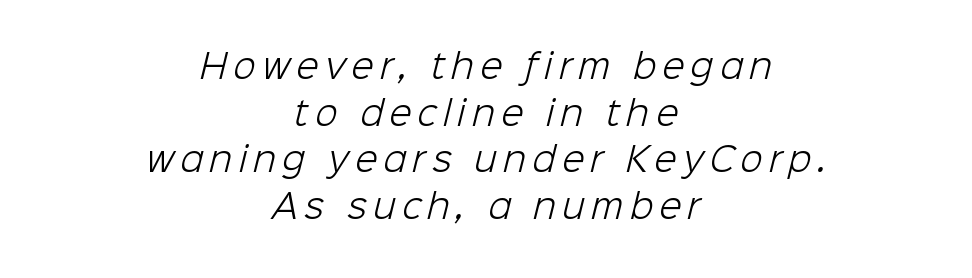
Q: Is the text bold? A: No.
Q: Is the typeface a serif or a sans-serif typeface? A: Sans-serif.
Q: Is the text underlined? A: No.
Q: How is the paragraph aligned? A: Centered.
Q: Is the spacing between lines tight, normal or loose? A: Normal.
Q: Width (condensed, normal, or wide)? A: Normal.
Q: Stroke contrast? A: Low.
Q: x-height? A: Medium.
Q: Monospaced? A: No.
